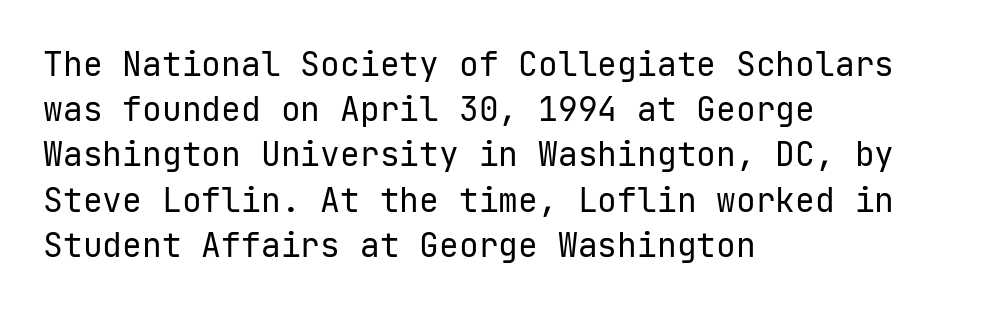
{"serif": "no", "italic": "no", "bold": "no", "weight": "regular", "width": "normal", "stroke_contrast": "low", "x_height": "medium", "monospaced": "yes", "underline": "no", "align": "left", "line_spacing": "normal", "line_spacing_ratio": 1.37, "letter_spacing": "normal", "letter_spacing_em": 0.0, "glyph_px": 33}
